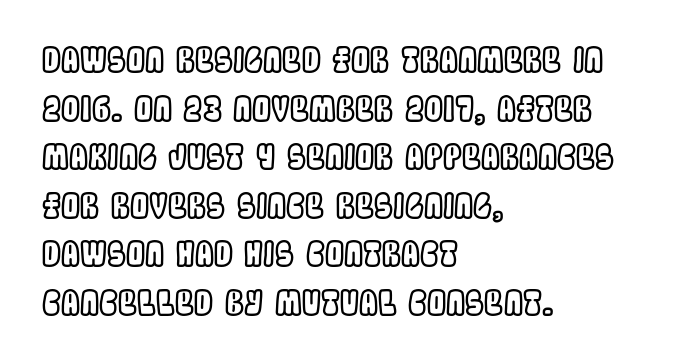
Q: Is the text italic (slanted)? A: No, it is upright.
Q: Is the text underlined? A: No.
Q: How is the paragraph aligned? A: Left-aligned.
Q: Is the spacing between letters normal or unusually wide? A: Normal.
Q: Is the spacing between lines tight, normal or loose? A: Normal.
Q: Width (condensed, normal, or wide)? A: Condensed.
Q: x-height? A: Large.
Q: Monospaced? A: No.
